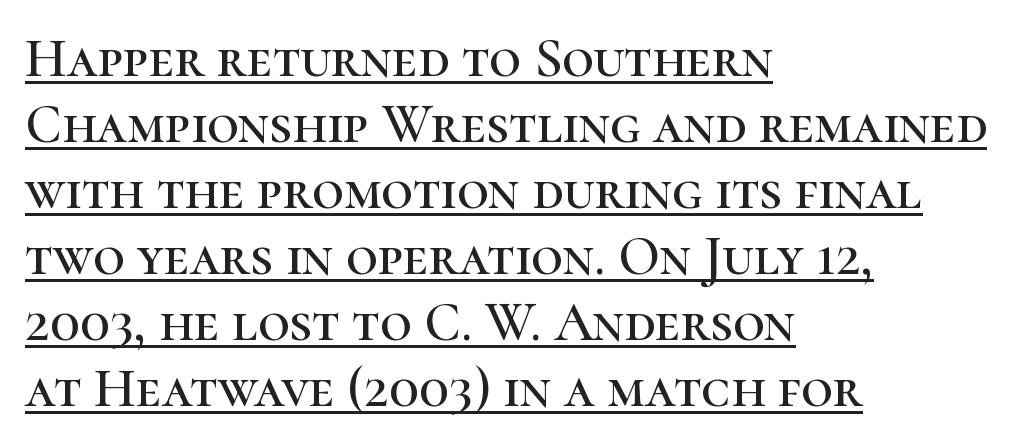
The image shows 55 px serif type, upright; set left-aligned, line spacing 1.2x, normal letter spacing, underlined; high stroke contrast and a medium x-height.
